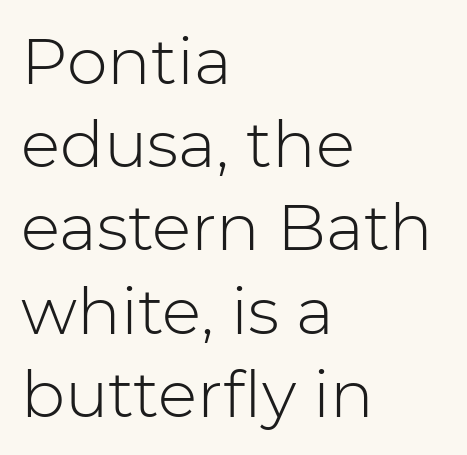
Q: Is the text bold? A: No.
Q: Is the text italic (slanted)? A: No, it is upright.
Q: Is the typeface a serif or a sans-serif typeface? A: Sans-serif.
Q: Is the text underlined? A: No.
Q: How is the paragraph aligned? A: Left-aligned.
Q: Is the spacing between letters normal or unusually wide? A: Normal.
Q: Is the spacing between lines tight, normal or loose? A: Normal.
Q: Width (condensed, normal, or wide)? A: Normal.
Q: Stroke contrast? A: Low.
Q: x-height? A: Medium.
Q: Monospaced? A: No.
